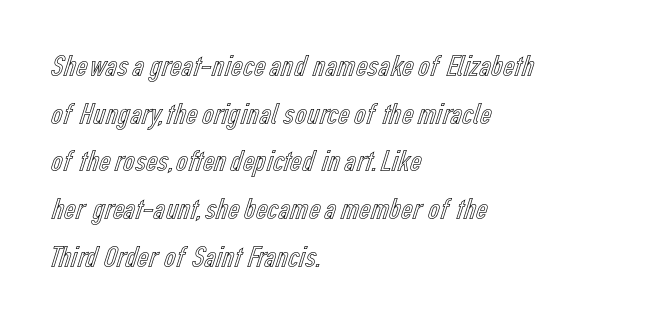
Q: Is the text italic (slanted)? A: Yes.
Q: Is the text underlined? A: No.
Q: How is the paragraph aligned? A: Left-aligned.
Q: Is the spacing between letters normal or unusually wide? A: Normal.
Q: Is the spacing between lines tight, normal or loose? A: Normal.
Q: Width (condensed, normal, or wide)? A: Condensed.
Q: x-height? A: Medium.
Q: Monospaced? A: No.
